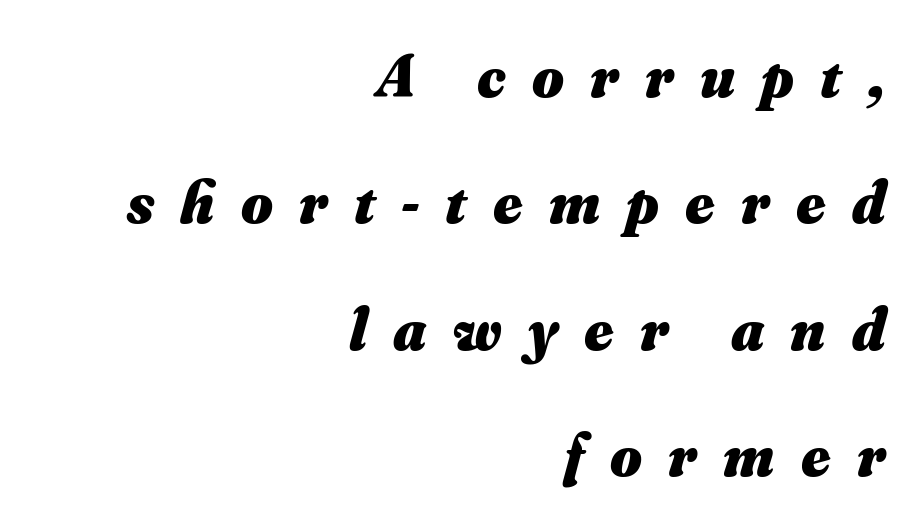
Q: Is the text bold? A: Yes.
Q: Is the text italic (slanted)? A: Yes, it leans right by about 16 degrees.
Q: Is the text underlined? A: No.
Q: How is the paragraph aligned? A: Right-aligned.
Q: Is the spacing between letters normal or unusually wide? A: Unusually wide.
Q: Is the spacing between lines tight, normal or loose? A: Loose.
Q: Width (condensed, normal, or wide)? A: Normal.
Q: Stroke contrast? A: Medium.
Q: x-height? A: Small.
Q: Monospaced? A: No.
